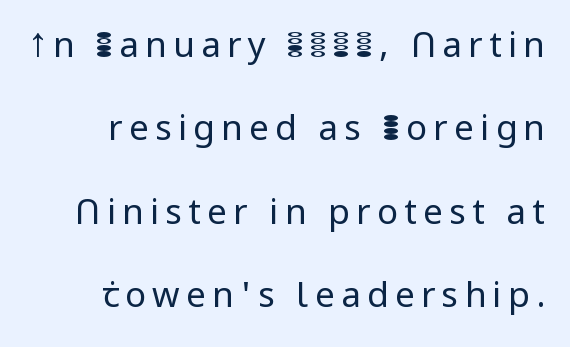
Characters remain perfectly vertical along every line. The strip under each line holds only bare page. The vertical gap from one line to the next is large. In terms of letterform style, serifs are entirely absent. No heavy texture on the line: the type isn't bold. Note the varied advance widths — an 'i' is clearly narrower than an 'm'.
